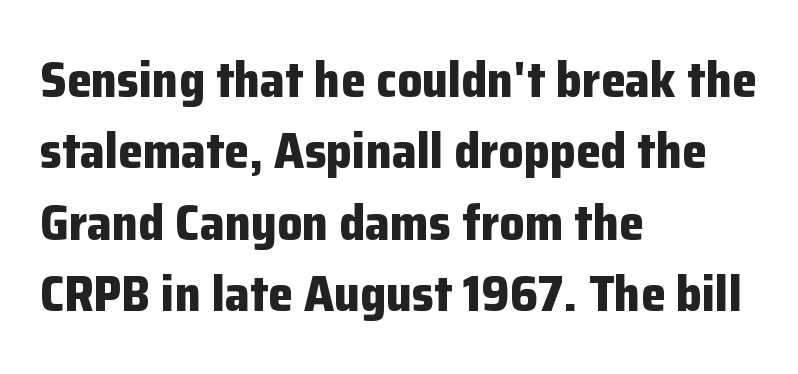
Q: Is the text bold? A: Yes.
Q: Is the text italic (slanted)? A: No, it is upright.
Q: Is the typeface a serif or a sans-serif typeface? A: Sans-serif.
Q: Is the text underlined? A: No.
Q: How is the paragraph aligned? A: Left-aligned.
Q: Is the spacing between letters normal or unusually wide? A: Normal.
Q: Is the spacing between lines tight, normal or loose? A: Normal.
Q: Width (condensed, normal, or wide)? A: Normal.
Q: Stroke contrast? A: Low.
Q: x-height? A: Medium.
Q: Monospaced? A: No.
